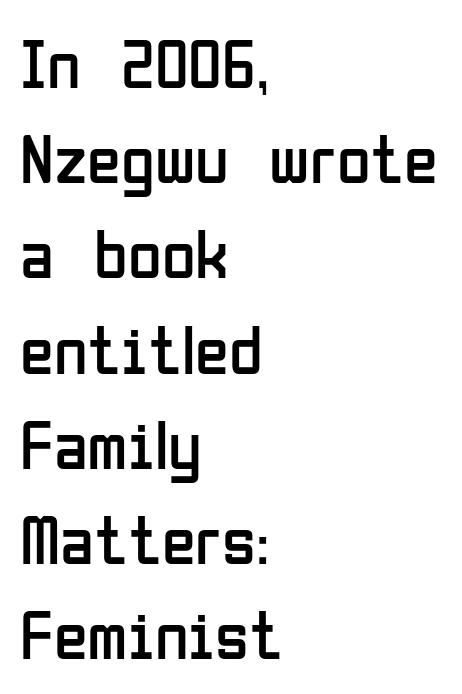
Horizontally, the lines are justified to the leading edge only. The typesetting does not lean heavy: it is not bold. The face used here is proportionally spaced, like ordinary book or web type. The text was rendered using a sans face with plain stroke endings.
